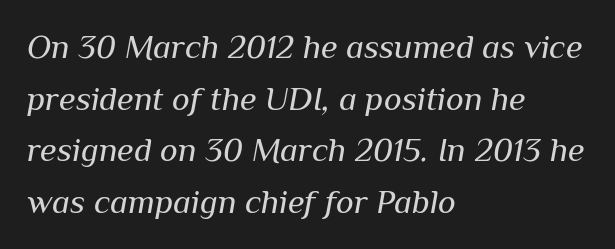
Q: Is the text bold? A: No.
Q: Is the text italic (slanted)? A: Yes, it leans right by about 10 degrees.
Q: Is the text underlined? A: No.
Q: How is the paragraph aligned? A: Left-aligned.
Q: Is the spacing between letters normal or unusually wide? A: Normal.
Q: Is the spacing between lines tight, normal or loose? A: Normal.
Q: Width (condensed, normal, or wide)? A: Normal.
Q: Stroke contrast? A: Medium.
Q: x-height? A: Medium.
Q: Monospaced? A: No.
